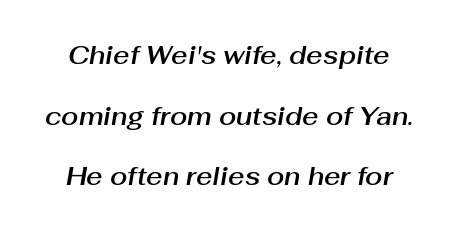
The gap between lines stays unmarked. How are the letters spaced? Ordinarily, with no added tracking. This sample uses an oblique cut, with every glyph tilted off the vertical. If you measured baseline to baseline, you'd find a long distance.
